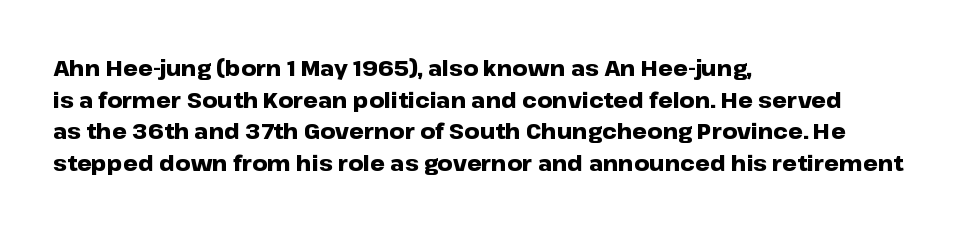
The image shows 21 px bold type, upright; set left-aligned, normal line spacing (1.51x), normal letter spacing, not underlined.
